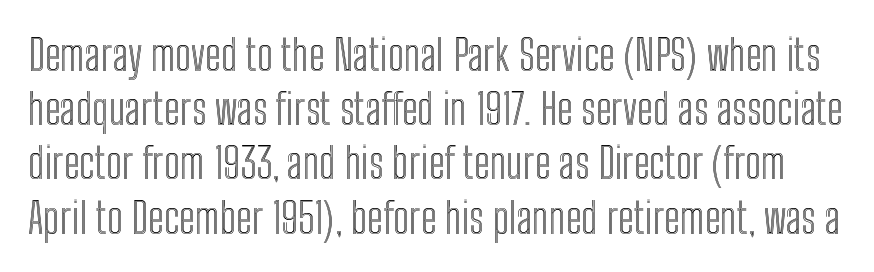
Q: Is the text italic (slanted)? A: No, it is upright.
Q: Is the text underlined? A: No.
Q: Is the spacing between letters normal or unusually wide? A: Normal.
Q: Is the spacing between lines tight, normal or loose? A: Normal.
Q: Width (condensed, normal, or wide)? A: Condensed.
Q: x-height? A: Medium.
Q: Monospaced? A: No.
